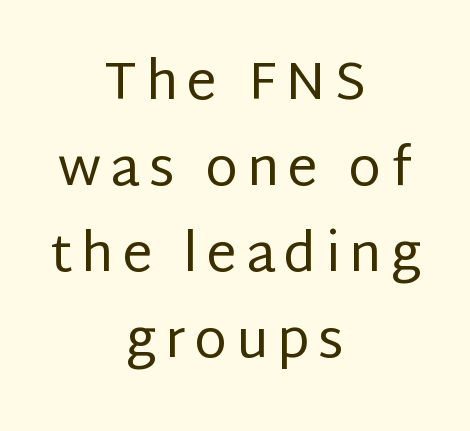
Q: Is the text bold? A: No.
Q: Is the text italic (slanted)? A: No, it is upright.
Q: Is the typeface a serif or a sans-serif typeface? A: Sans-serif.
Q: Is the text underlined? A: No.
Q: How is the paragraph aligned? A: Centered.
Q: Is the spacing between lines tight, normal or loose? A: Normal.
Q: Width (condensed, normal, or wide)? A: Normal.
Q: Stroke contrast? A: Low.
Q: x-height? A: Large.
Q: Monospaced? A: No.
